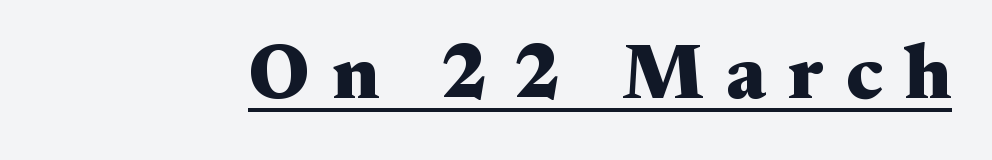
The image shows 77 px heavy, wide serif type, upright; set unusually wide letter spacing (+0.29 em), underlined; medium stroke contrast and a small x-height.
